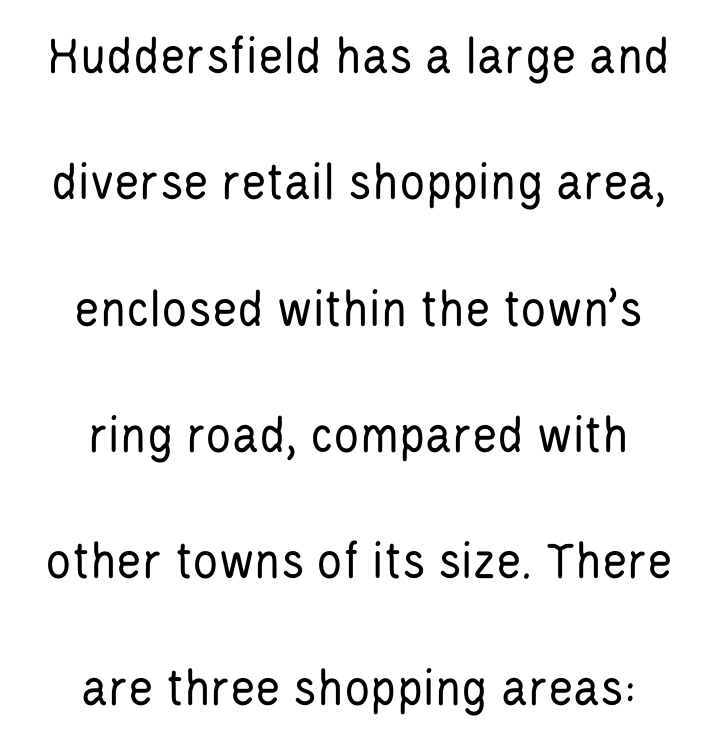
The letters advance in unequal steps, a hallmark of proportional type. Stroke thickness stays within the range of a standard reading face or lighter. Words float on clear page, feet unadorned. A typesetter would call this leading open, well beyond the default.
